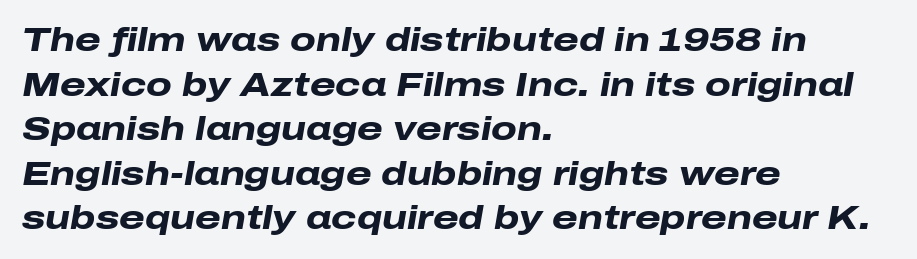
{"italic": "yes", "lean": "right", "slant_degrees": 10, "bold": "yes", "weight": "heavy", "width": "wide", "stroke_contrast": "low", "x_height": "medium", "monospaced": "no", "underline": "no", "align": "left", "line_spacing": "normal", "line_spacing_ratio": 1.35, "letter_spacing": "normal", "letter_spacing_em": 0.0, "glyph_px": 33}
